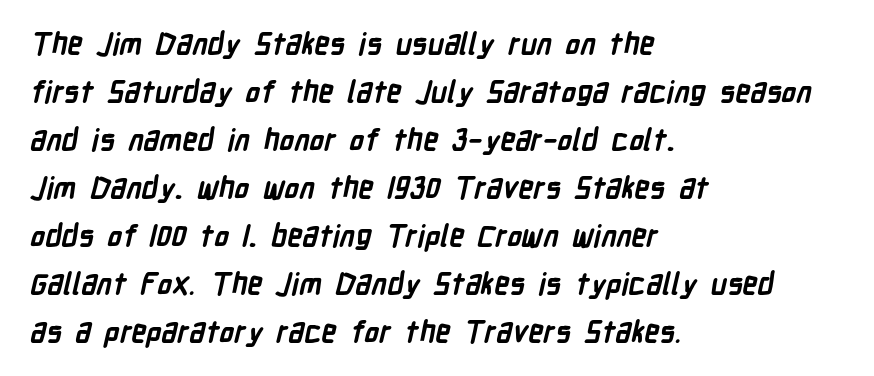
Quick note: interline space is typical. The tracking reads as untouched default to a designer's eye. If you drew a ruler down the left edge, every line would touch it. The type family on display is of the sans-serif kind. The string is rendered with underlining switched off. The passage shown is emphatically bold.
